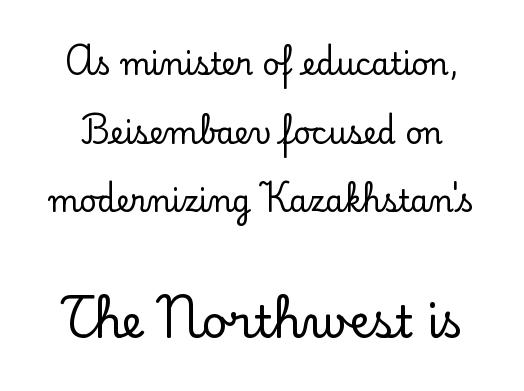
Q: Is the text italic (slanted)? A: No, it is upright.
Q: Is the typeface a serif or a sans-serif typeface? A: Serif.
Q: Is the text underlined? A: No.
Q: Is the spacing between letters normal or unusually wide? A: Normal.
Q: Is the spacing between lines tight, normal or loose? A: Loose.
Q: Which block of text is set in a larger size, the first (top) or the second (bottom)? A: The second (bottom) one.
Q: Width (condensed, normal, or wide)? A: Normal.
Q: Stroke contrast? A: Low.
Q: x-height? A: Small.
Q: Monospaced? A: No.
